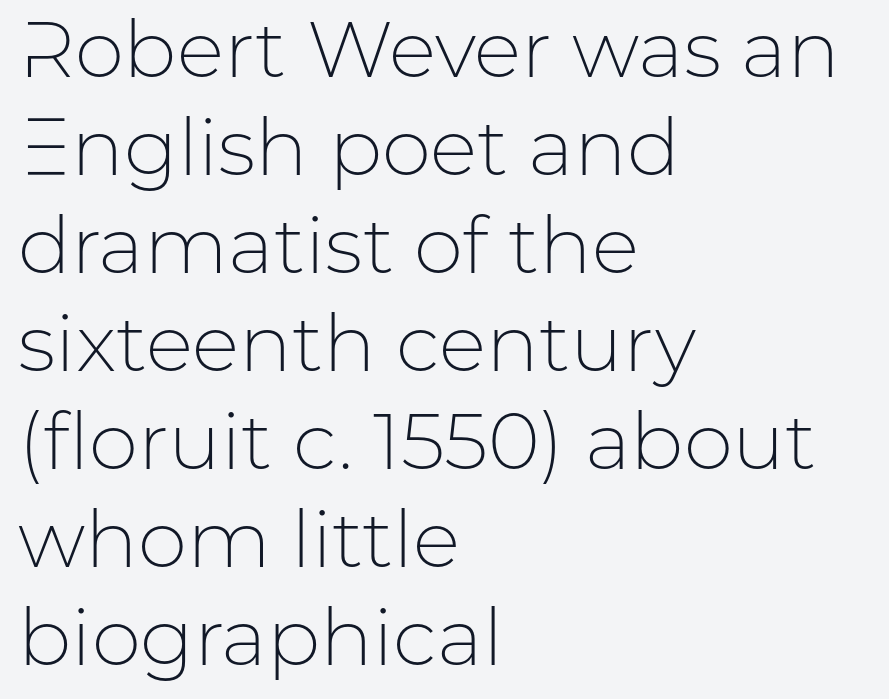
Q: Is the text bold? A: No.
Q: Is the text italic (slanted)? A: No, it is upright.
Q: Is the typeface a serif or a sans-serif typeface? A: Sans-serif.
Q: Is the text underlined? A: No.
Q: How is the paragraph aligned? A: Left-aligned.
Q: Is the spacing between letters normal or unusually wide? A: Normal.
Q: Width (condensed, normal, or wide)? A: Normal.
Q: Stroke contrast? A: Low.
Q: x-height? A: Medium.
Q: Monospaced? A: No.
